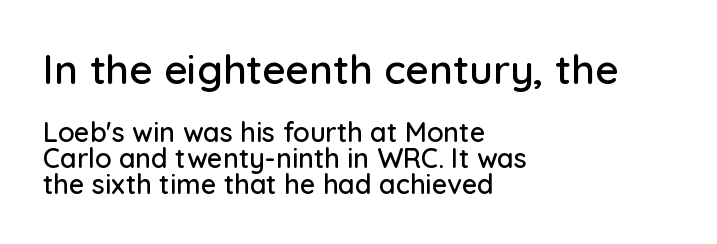
The image shows 41 px sans-serif type, upright; set left-aligned, tight line spacing (0.96x), normal letter spacing, not underlined; the first (top) block is 1.52x larger; low stroke contrast and a medium x-height.
